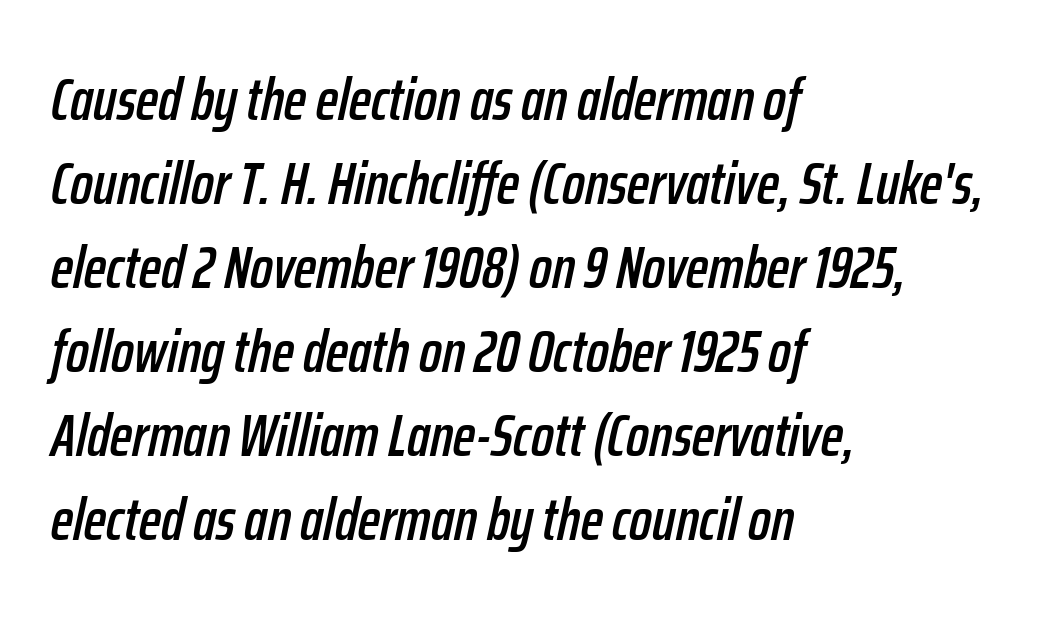
Note the varied advance widths — an 'i' is clearly narrower than an 'm'. A typesetter would mark this as italic. Horizontal alignment here is leftward, the default for most running prose. Short note: letters normally spaced. Plain, unruled lines of type. The leading is moderate, giving the passage an even texture.
